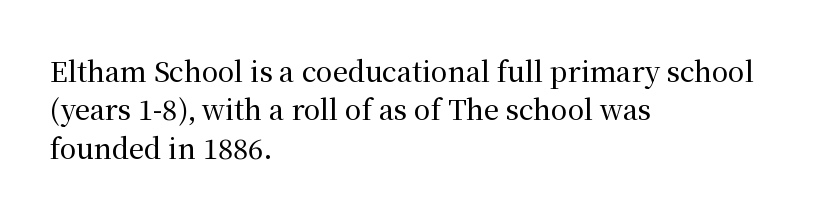
Q: Is the text italic (slanted)? A: No, it is upright.
Q: Is the text underlined? A: No.
Q: How is the paragraph aligned? A: Left-aligned.
Q: Is the spacing between letters normal or unusually wide? A: Normal.
Q: Is the spacing between lines tight, normal or loose? A: Normal.
